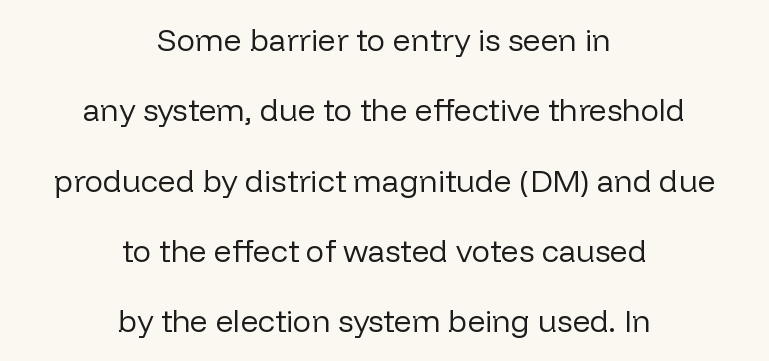
The image shows 31 px regular-weight sans-serif type, upright; set centered, loose line spacing (2.27x), normal letter spacing, not underlined; low stroke contrast and a medium x-height.
